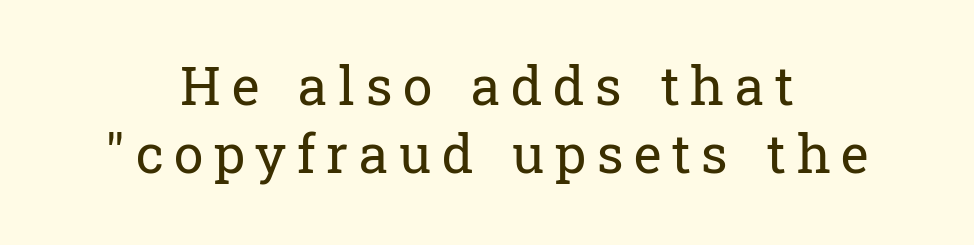
Q: Is the text bold? A: No.
Q: Is the text italic (slanted)? A: No, it is upright.
Q: Is the typeface a serif or a sans-serif typeface? A: Serif.
Q: Is the text underlined? A: No.
Q: How is the paragraph aligned? A: Centered.
Q: Is the spacing between letters normal or unusually wide? A: Unusually wide.
Q: Is the spacing between lines tight, normal or loose? A: Normal.
Q: Width (condensed, normal, or wide)? A: Normal.
Q: Stroke contrast? A: Low.
Q: x-height? A: Medium.
Q: Monospaced? A: No.
